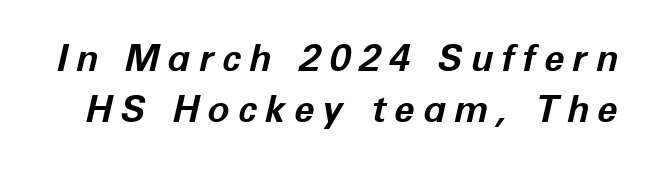
The image shows 37 px bold type, italic (leaning right); set normal line spacing (1.37x), unusually wide letter spacing (+0.22 em), not underlined; low stroke contrast and a medium x-height.
